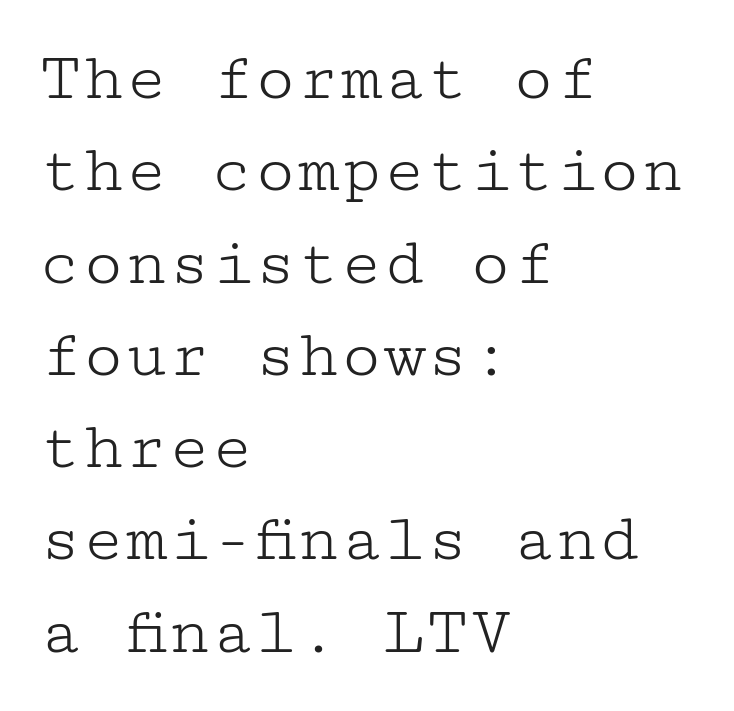
Q: Is the text bold? A: No.
Q: Is the text italic (slanted)? A: No, it is upright.
Q: Is the typeface a serif or a sans-serif typeface? A: Serif.
Q: Is the text underlined? A: No.
Q: How is the paragraph aligned? A: Left-aligned.
Q: Is the spacing between letters normal or unusually wide? A: Normal.
Q: Is the spacing between lines tight, normal or loose? A: Normal.
Q: Width (condensed, normal, or wide)? A: Wide.
Q: Stroke contrast? A: Low.
Q: x-height? A: Medium.
